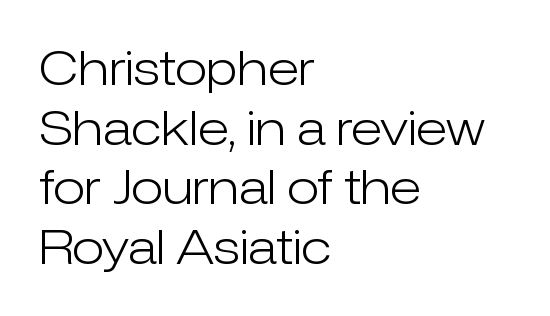
{"serif": "no", "italic": "no", "bold": "no", "weight": "light", "width": "normal", "stroke_contrast": "low", "x_height": "medium", "monospaced": "no", "underline": "no", "align": "left", "line_spacing": "normal", "line_spacing_ratio": 1.27, "letter_spacing": "normal", "letter_spacing_em": 0.0, "glyph_px": 47}
